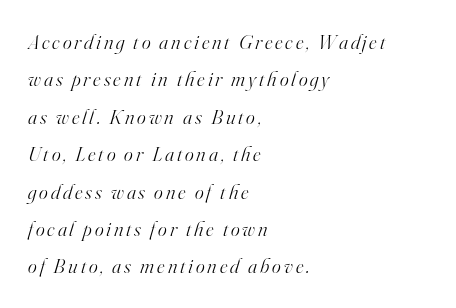
The image shows 21 px text type, italic (leaning right); set left-aligned, line spacing 1.78x, not underlined.
